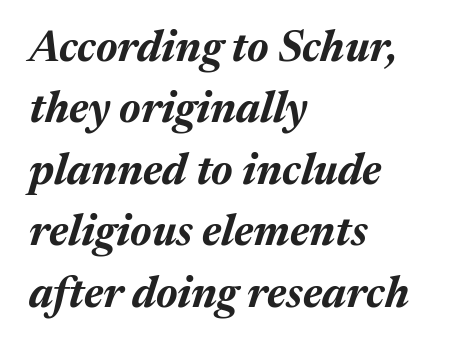
The image shows 43 px bold type, italic (leaning right); set left-aligned, normal line spacing (1.43x), normal letter spacing, not underlined; medium stroke contrast and a medium x-height.
